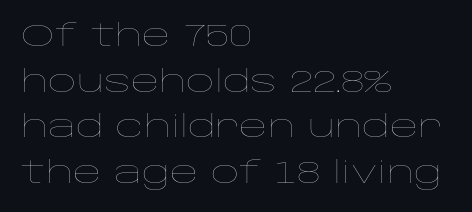
The image shows 31 px thin, wide type, upright; set left-aligned, normal line spacing (1.47x), normal letter spacing, not underlined; low stroke contrast and a large x-height.
